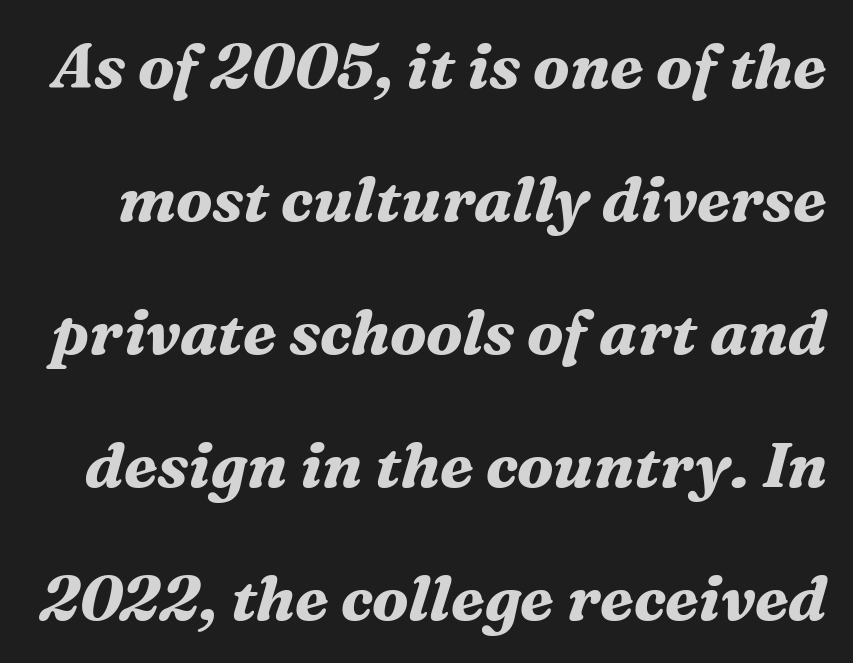
{"serif": "yes", "italic": "yes", "lean": "right", "slant_degrees": 16, "bold": "yes", "weight": "bold", "width": "normal", "stroke_contrast": "medium", "x_height": "medium", "monospaced": "no", "underline": "no", "line_spacing": "loose", "line_spacing_ratio": 2.11, "letter_spacing": "normal", "letter_spacing_em": 0.0, "glyph_px": 63}
